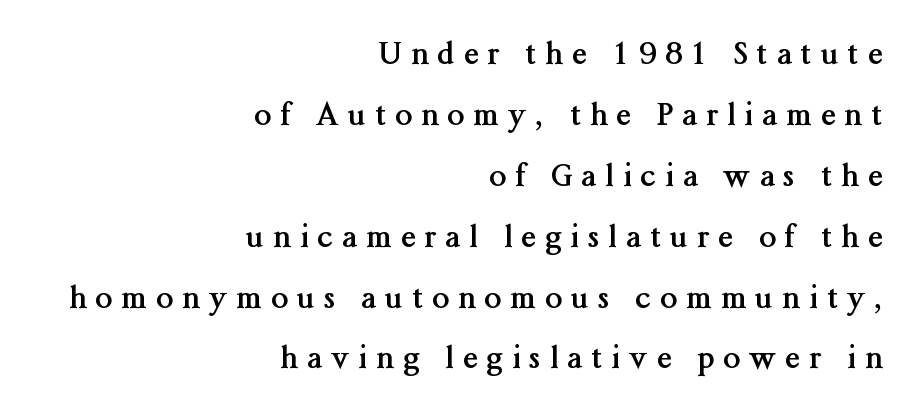
{"serif": "yes", "italic": "no", "bold": "yes", "weight": "semibold", "width": "normal", "stroke_contrast": "medium", "x_height": "medium", "monospaced": "no", "underline": "no", "align": "right", "line_spacing": "loose", "line_spacing_ratio": 2.03, "letter_spacing": "wide", "letter_spacing_em": 0.31, "glyph_px": 30}
